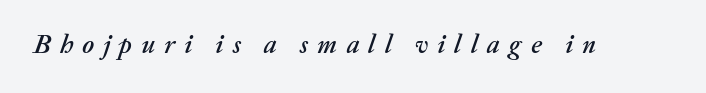
The image shows 26 px text type, italic (leaning right); set unusually wide letter spacing (+0.35 em), not underlined.
